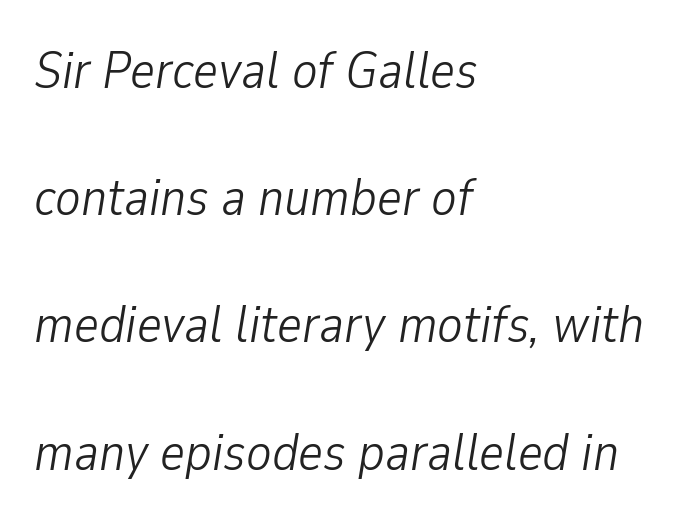
This rendering features lettering with no underline. If you drew a line through each stem, it would be angled. Here the designer chose a conventional face with non-uniform glyph widths. Standard letterfit; no display-style spreading of the glyphs.
